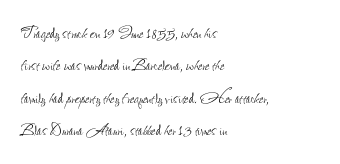
Q: Is the text bold? A: No.
Q: Is the text italic (slanted)? A: Yes.
Q: Is the text underlined? A: No.
Q: How is the paragraph aligned? A: Left-aligned.
Q: Is the spacing between letters normal or unusually wide? A: Normal.
Q: Is the spacing between lines tight, normal or loose? A: Normal.
